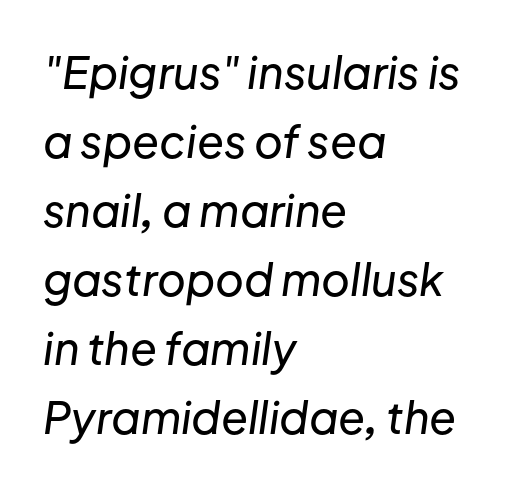
{"italic": "yes", "lean": "right", "slant_degrees": 8, "width": "normal", "stroke_contrast": "low", "x_height": "medium", "monospaced": "no", "underline": "no", "align": "left", "line_spacing": "normal", "line_spacing_ratio": 1.57, "letter_spacing": "normal", "letter_spacing_em": 0.0, "glyph_px": 44}
